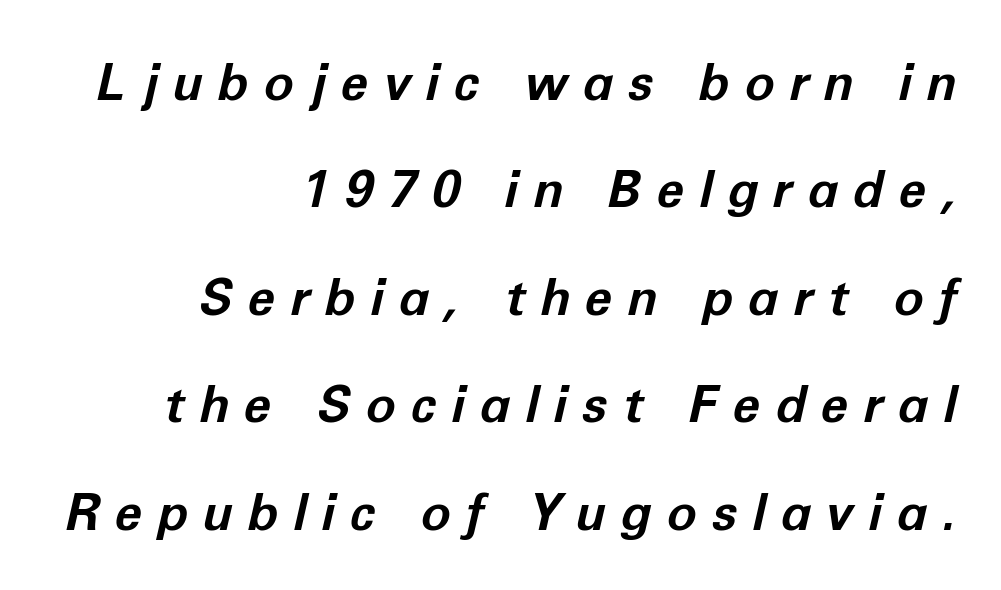
The image shows 50 px bold type, italic (leaning right); set right-aligned, loose line spacing (2.15x), unusually wide letter spacing (+0.3 em), not underlined; low stroke contrast and a medium x-height.
